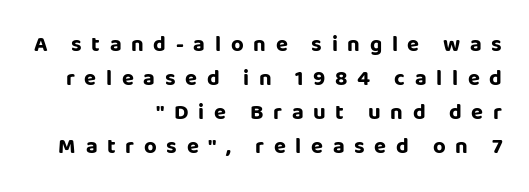
Q: Is the text bold? A: Yes.
Q: Is the text italic (slanted)? A: No, it is upright.
Q: Is the text underlined? A: No.
Q: How is the paragraph aligned? A: Right-aligned.
Q: Is the spacing between letters normal or unusually wide? A: Unusually wide.
Q: Is the spacing between lines tight, normal or loose? A: Normal.
